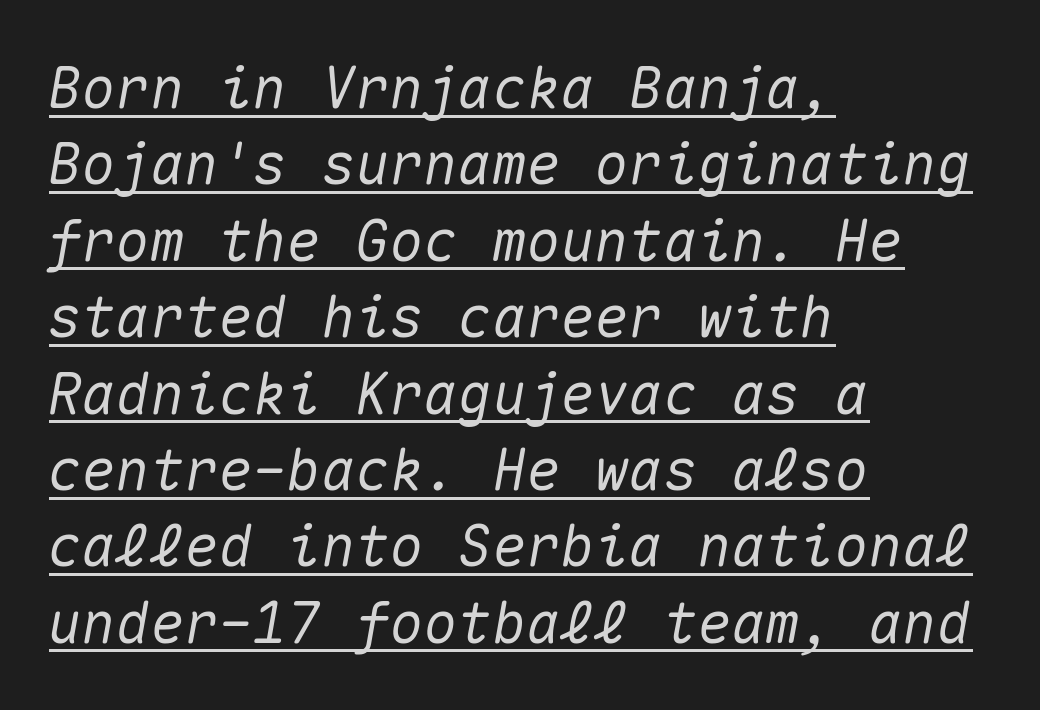
Do the characters align in a grid? Yes, the font is monospaced. A typographer would call this underscored text. The passage shown leans; its letterforms are oblique. The block of text has a typical density, with ordinary space between rows. Standard letterfit; no display-style spreading of the glyphs. Every row of glyphs begins at an identical x-position on the left.
